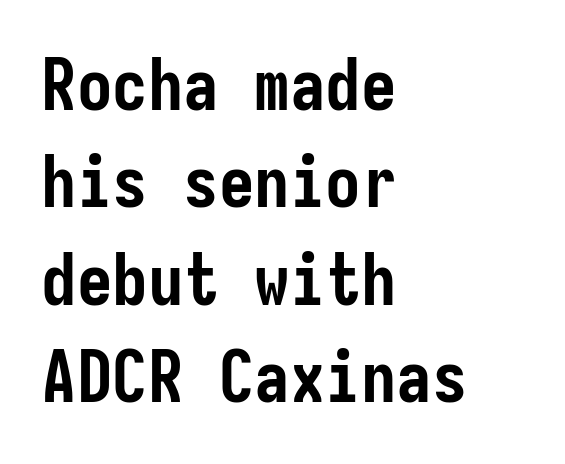
Q: Is the text bold? A: Yes.
Q: Is the text italic (slanted)? A: No, it is upright.
Q: Is the typeface a serif or a sans-serif typeface? A: Sans-serif.
Q: Is the text underlined? A: No.
Q: How is the paragraph aligned? A: Left-aligned.
Q: Is the spacing between letters normal or unusually wide? A: Normal.
Q: Is the spacing between lines tight, normal or loose? A: Normal.
Q: Width (condensed, normal, or wide)? A: Condensed.
Q: Stroke contrast? A: Low.
Q: x-height? A: Medium.
